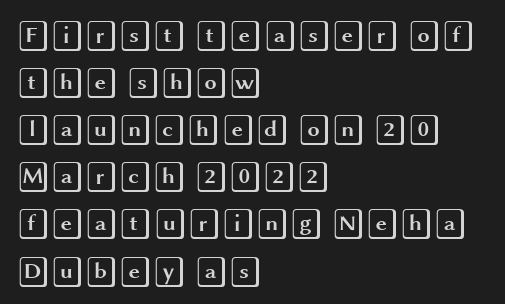
The image shows 31 px wide type, upright; set left-aligned, normal line spacing (1.52x), normal letter spacing, not underlined; a large x-height.
